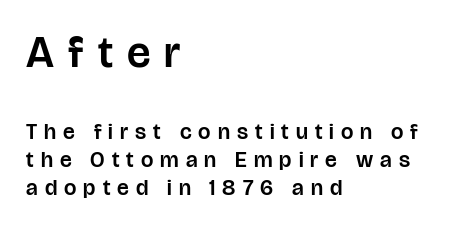
The image shows 44 px sans-serif type, upright; set left-aligned, normal line spacing (1.28x), unusually wide letter spacing (+0.32 em), not underlined; the first (top) block is 2.0x larger; low stroke contrast and a large x-height.
